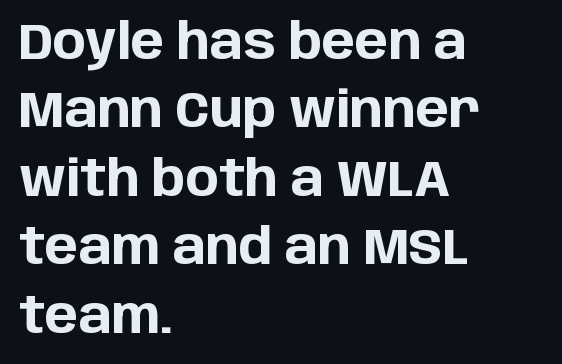
The type is set solid horizontally, with unmodified tracking. The space beneath each line is pristine and unruled. The rendering uses natural spacing where letterforms have individual widths. This sample is left-justified, so line endings fall wherever the words run out. Evenly set lines give the paragraph a standard silhouette. Designer's note — italics off, roman on.
